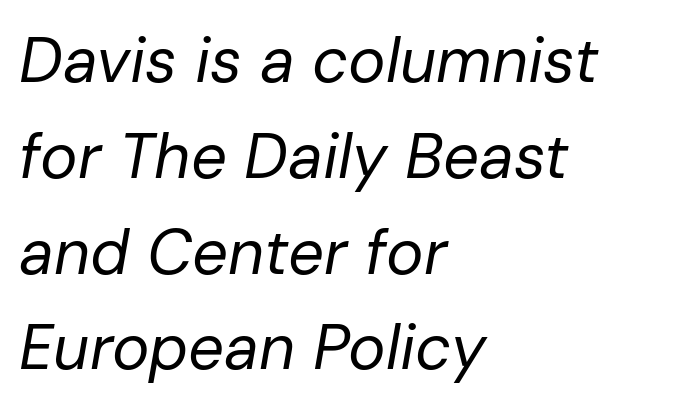
These lines were composed using italics. The typesetter chose a ragged-right arrangement here. Letter spacing: default. The space between consecutive lines is moderate.
